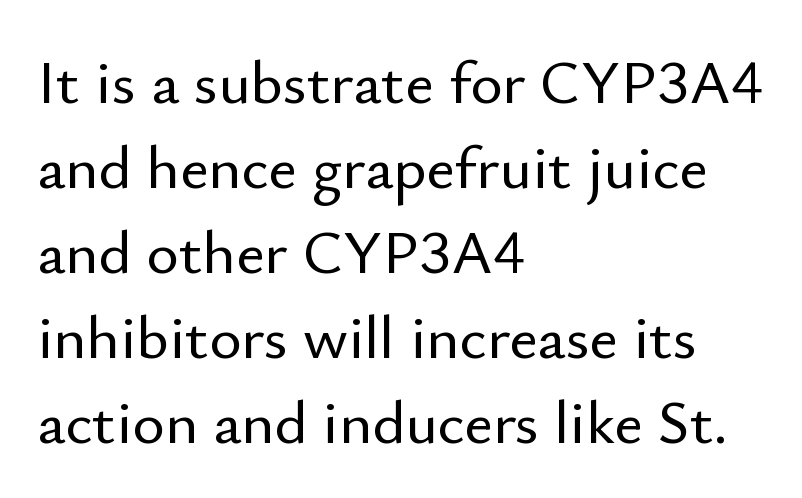
The letters advance in unequal steps, a hallmark of proportional type. A typesetter would mark this as roman, not italic. The passage shown is not underscored anywhere. Baseline-to-baseline distance is the conventional proportion of letter height.
